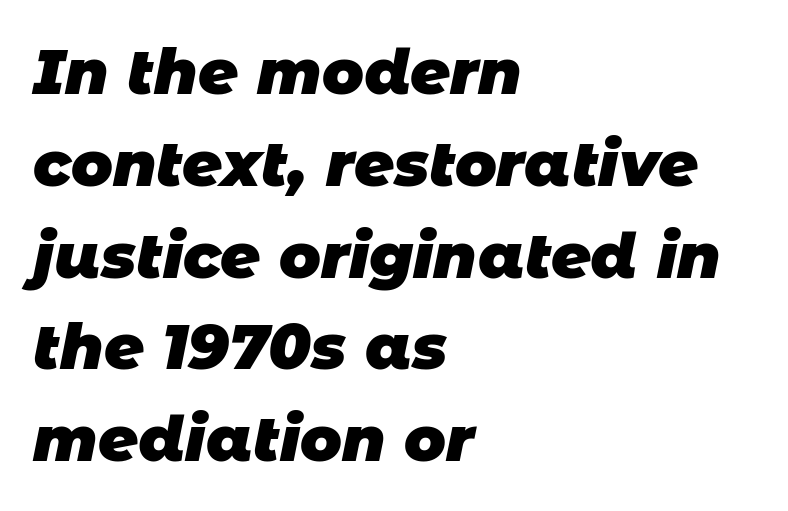
Here the designer chose a conventional face with non-uniform glyph widths. The typesetter chose a ragged-right arrangement here. Summary of vertical rhythm: regular, with standard interline spacing. The face used here has the dense, thick strokes of a bold. Unlike a traditional serif, this face leaves its strokes unadorned. The area under the type is left untouched.
